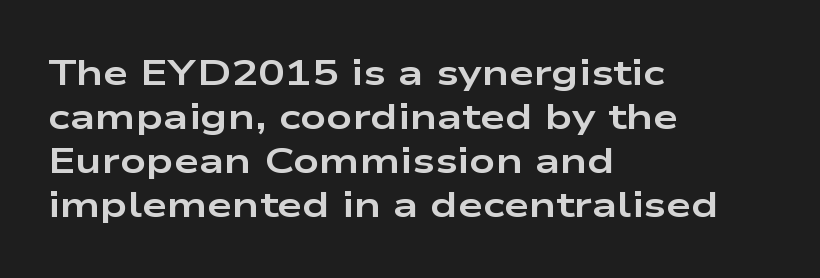
Short and long lines alike share a common starting point at left. Does extra space separate the letters? No, they use regular spacing. Compared with an ordinary text face, these strokes are far heavier — a full bold. The text was rendered using a sans face with plain stroke endings.
